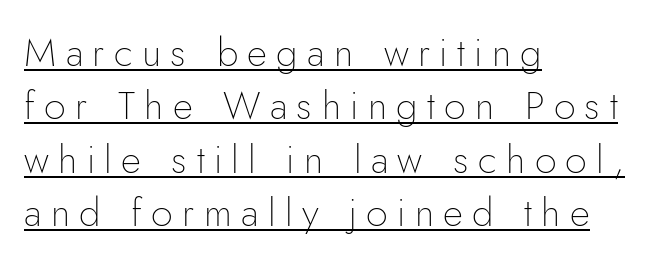
Q: Is the text bold? A: No.
Q: Is the text italic (slanted)? A: No, it is upright.
Q: Is the typeface a serif or a sans-serif typeface? A: Sans-serif.
Q: Is the text underlined? A: Yes.
Q: How is the paragraph aligned? A: Left-aligned.
Q: Is the spacing between letters normal or unusually wide? A: Unusually wide.
Q: Is the spacing between lines tight, normal or loose? A: Normal.
Q: Width (condensed, normal, or wide)? A: Normal.
Q: Stroke contrast? A: Low.
Q: x-height? A: Small.
Q: Monospaced? A: No.
